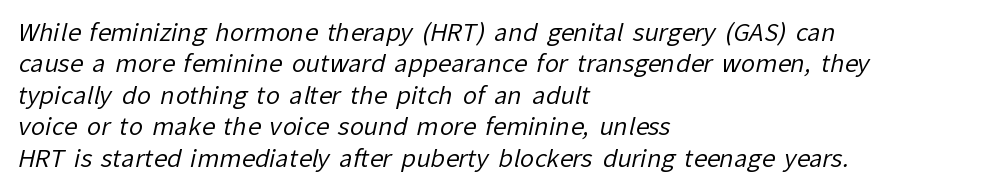
The space between consecutive lines is moderate. Letters have the restrained weight of plain body copy at most. Caption: multi-line text, flush left, ragged right. You could call the tracking neutral — neither tight nor loose. The space directly below the letters is spotless.
